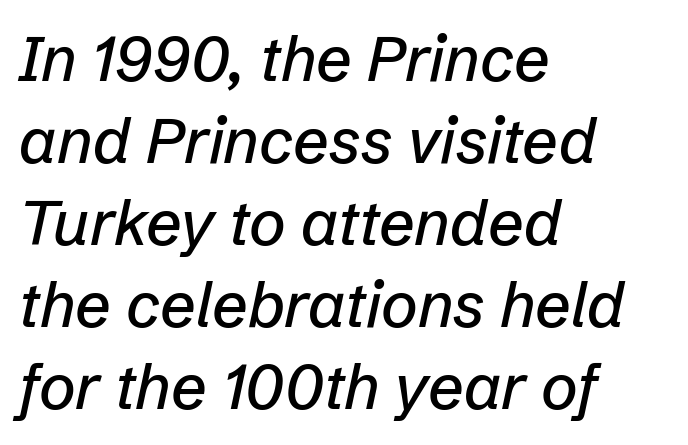
Spacing between characters is what you'd get straight out of the box. The lettering tilts uniformly, giving the passage an italic look. Just letters on the line, the space beneath them empty. Here the designer chose a conventional face with non-uniform glyph widths.
